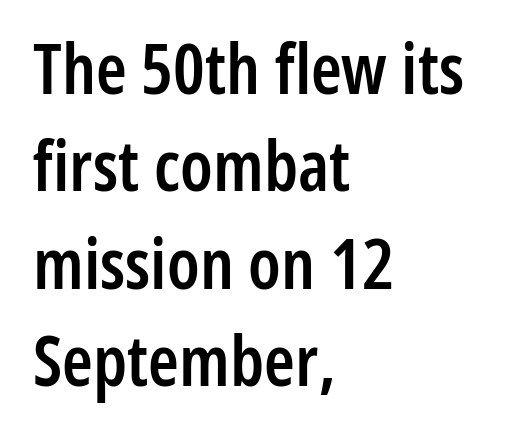
{"serif": "no", "italic": "no", "bold": "semi", "weight": "semibold", "width": "condensed", "stroke_contrast": "low", "x_height": "medium", "monospaced": "no", "underline": "no", "align": "left", "line_spacing": "normal", "line_spacing_ratio": 1.39, "letter_spacing": "normal", "letter_spacing_em": 0.0, "glyph_px": 70}
